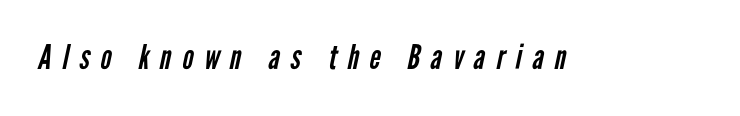
{"serif": "no", "bold": "no", "weight": "regular", "width": "condensed", "stroke_contrast": "low", "x_height": "medium", "monospaced": "no", "underline": "no", "letter_spacing": "wide", "letter_spacing_em": 0.32, "glyph_px": 34}
